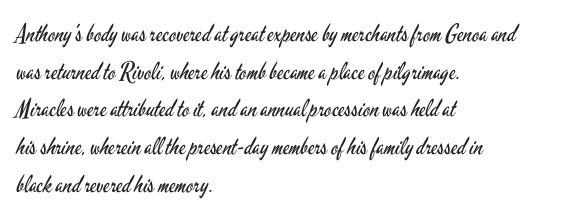
The setting favours the left margin, as ordinary paragraphs usually do. The face looks like a standard text weight, possibly lighter. Each row of text sits above clean, open space.
